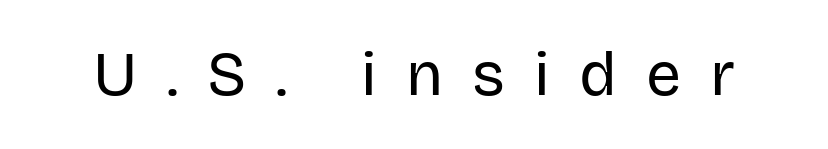
Q: Is the text bold? A: No.
Q: Is the text italic (slanted)? A: No, it is upright.
Q: Is the typeface a serif or a sans-serif typeface? A: Sans-serif.
Q: Is the text underlined? A: No.
Q: Is the spacing between letters normal or unusually wide? A: Unusually wide.
Q: Width (condensed, normal, or wide)? A: Normal.
Q: Stroke contrast? A: Low.
Q: x-height? A: Large.
Q: Monospaced? A: No.
